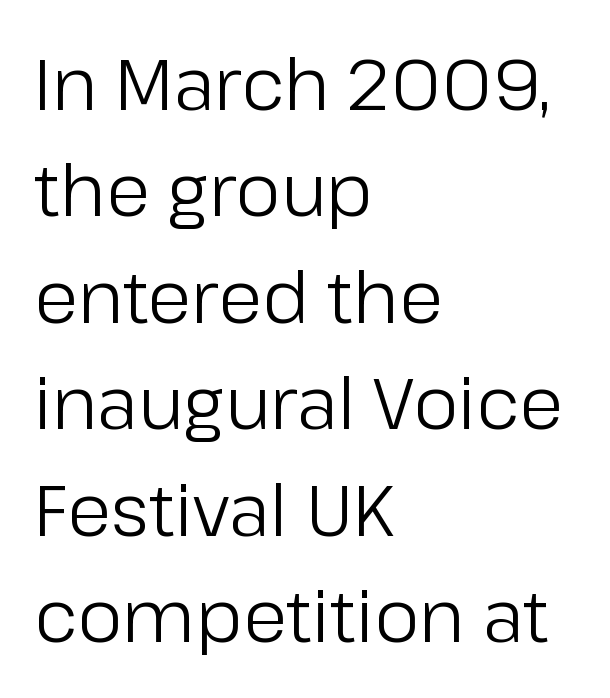
Q: Is the text bold? A: No.
Q: Is the text italic (slanted)? A: No, it is upright.
Q: Is the typeface a serif or a sans-serif typeface? A: Sans-serif.
Q: Is the text underlined? A: No.
Q: How is the paragraph aligned? A: Left-aligned.
Q: Is the spacing between letters normal or unusually wide? A: Normal.
Q: Is the spacing between lines tight, normal or loose? A: Normal.
Q: Width (condensed, normal, or wide)? A: Normal.
Q: Stroke contrast? A: Low.
Q: x-height? A: Medium.
Q: Monospaced? A: No.
